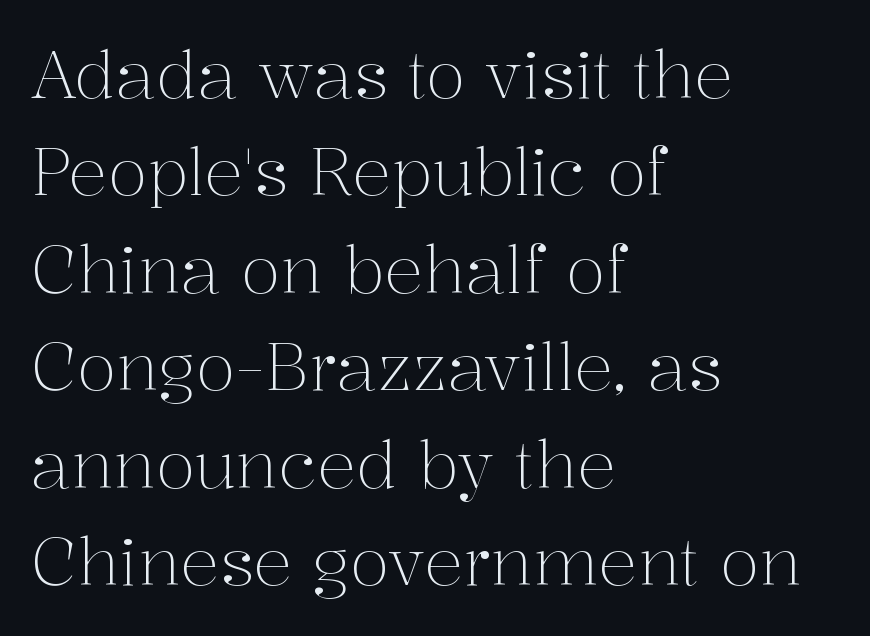
Q: Is the text bold? A: No.
Q: Is the text italic (slanted)? A: No, it is upright.
Q: Is the typeface a serif or a sans-serif typeface? A: Serif.
Q: Is the text underlined? A: No.
Q: How is the paragraph aligned? A: Left-aligned.
Q: Is the spacing between letters normal or unusually wide? A: Normal.
Q: Is the spacing between lines tight, normal or loose? A: Normal.
Q: Width (condensed, normal, or wide)? A: Normal.
Q: Stroke contrast? A: Medium.
Q: x-height? A: Medium.
Q: Monospaced? A: No.
